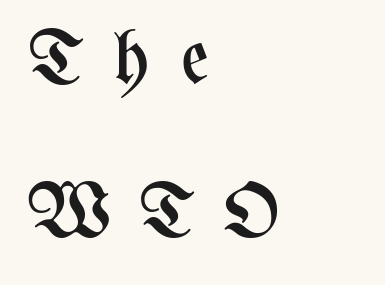
The image shows 76 px regular-weight, condensed type, upright; set left-aligned, loose line spacing (2.01x), unusually wide letter spacing (+0.42 em), not underlined; medium stroke contrast and a medium x-height.
